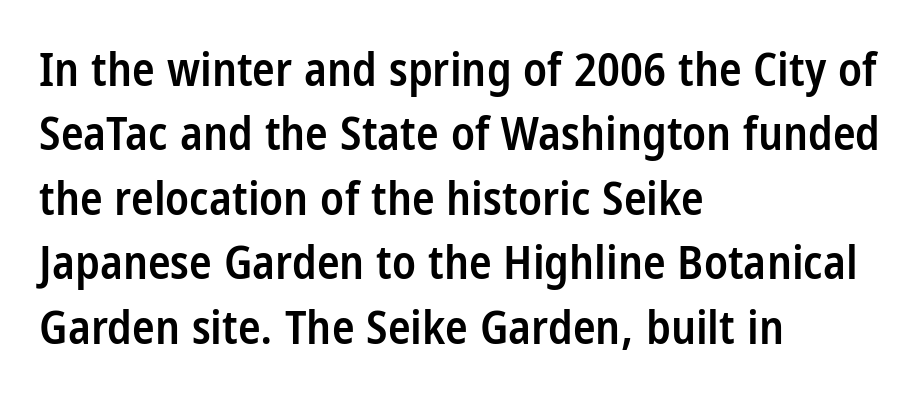
Q: Is the text bold? A: Semi-bold.
Q: Is the text italic (slanted)? A: No, it is upright.
Q: Is the typeface a serif or a sans-serif typeface? A: Sans-serif.
Q: Is the text underlined? A: No.
Q: How is the paragraph aligned? A: Left-aligned.
Q: Is the spacing between letters normal or unusually wide? A: Normal.
Q: Is the spacing between lines tight, normal or loose? A: Normal.
Q: Width (condensed, normal, or wide)? A: Condensed.
Q: Stroke contrast? A: Low.
Q: x-height? A: Large.
Q: Monospaced? A: No.
